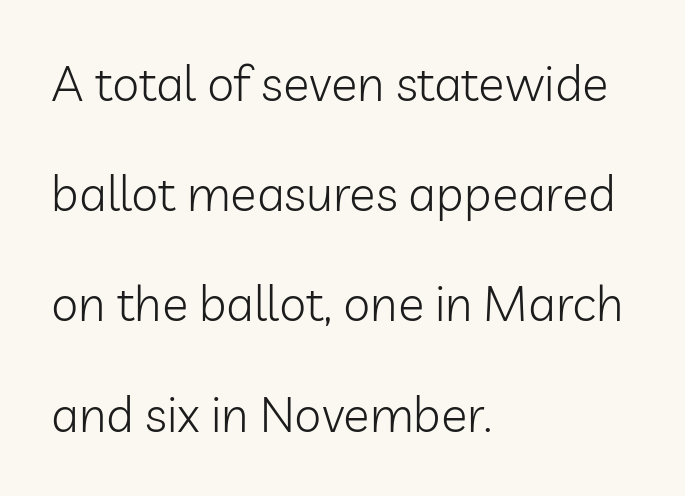
This sample has the flowing, uneven cadence of proportional lettering. A student would call this left alignment; a typographer would say flush left, rag right. The strip under each line holds only bare page. A roman cut, with each character standing at attention. A sans-serif font was chosen for this passage.
